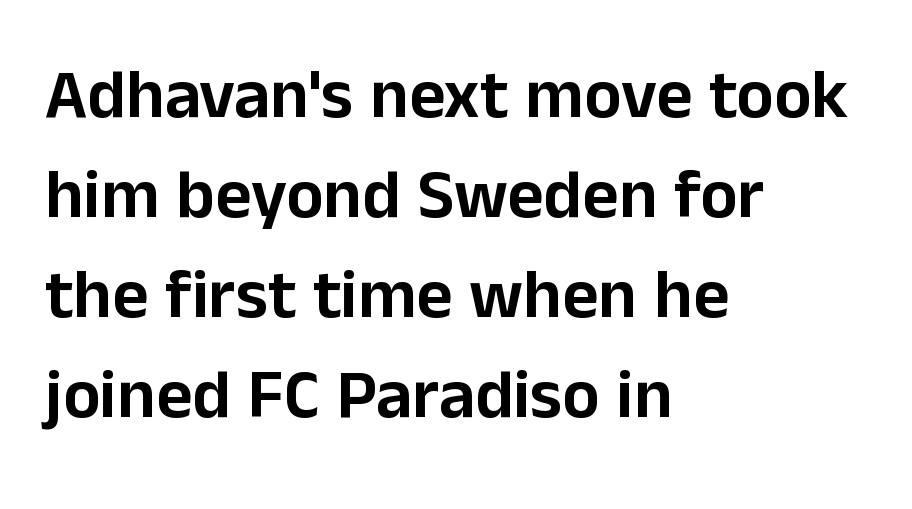
{"serif": "no", "italic": "no", "width": "normal", "stroke_contrast": "low", "x_height": "medium", "monospaced": "no", "underline": "no", "align": "left", "line_spacing": "normal", "line_spacing_ratio": 1.43, "letter_spacing": "normal", "letter_spacing_em": 0.0, "glyph_px": 70}
